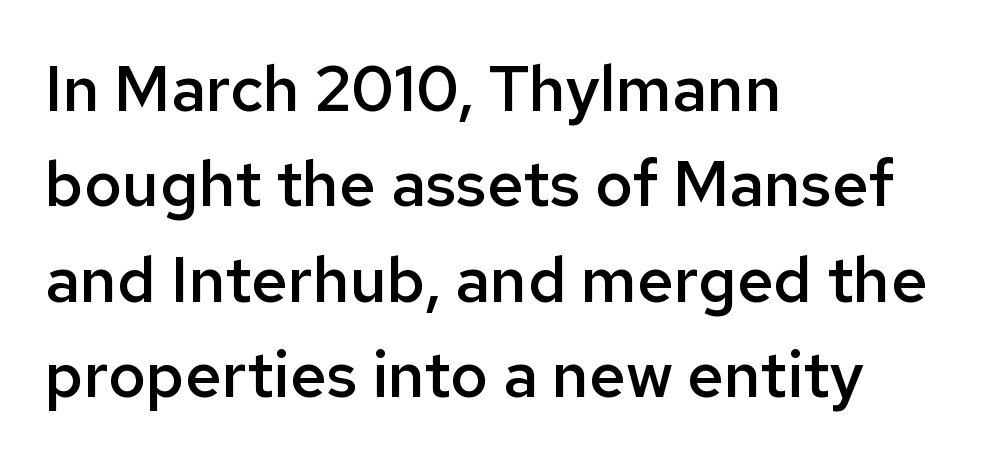
The image shows 64 px semibold sans-serif type, upright; set left-aligned, normal line spacing (1.49x), normal letter spacing, not underlined; low stroke contrast and a medium x-height.
